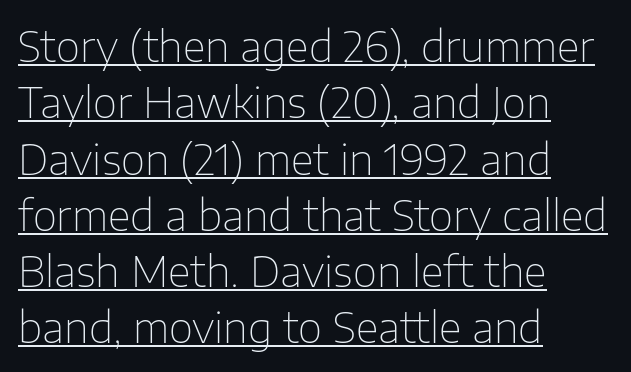
A classic flush-left, rag-right setting is used for this passage. A typographer would call this underscored text. The type is set solid horizontally, with unmodified tracking. This sample has the flowing, uneven cadence of proportional lettering. Notice how descenders clear the ascenders below comfortably — that's standard leading.
